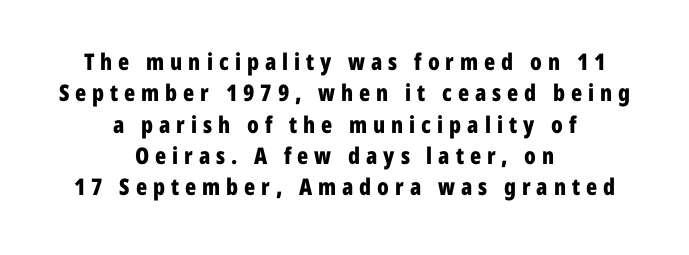
Q: Is the text bold? A: Yes.
Q: Is the text italic (slanted)? A: No, it is upright.
Q: Is the text underlined? A: No.
Q: How is the paragraph aligned? A: Centered.
Q: Is the spacing between letters normal or unusually wide? A: Unusually wide.
Q: Is the spacing between lines tight, normal or loose? A: Normal.
